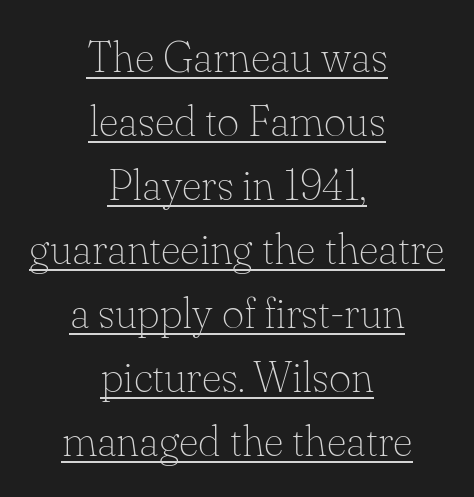
Small tapered or slab feet sit at the stroke ends, so this counts as serif. Where is the straight margin? There isn't one; the lines are centered. Caption: lettering with a line underneath. Horizontal bands of white between lines are of average thickness. Style check: upright.
